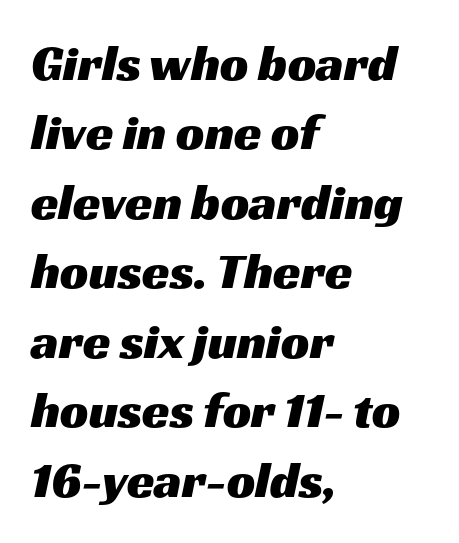
The image shows 50 px wide sans-serif type; set left-aligned, normal line spacing (1.39x), normal letter spacing, not underlined; medium stroke contrast and a medium x-height.
